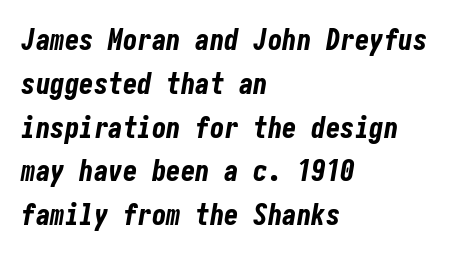
{"italic": "yes", "lean": "right", "slant_degrees": 10, "bold": "yes", "weight": "bold", "width": "condensed", "stroke_contrast": "low", "x_height": "medium", "underline": "no", "align": "left", "line_spacing": "normal", "line_spacing_ratio": 1.51, "letter_spacing": "normal", "letter_spacing_em": 0.0, "glyph_px": 29}
